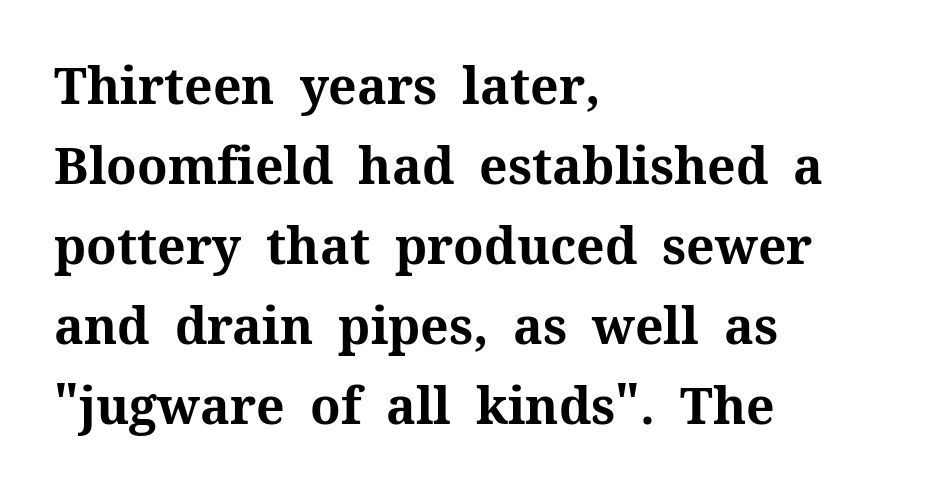
The image shows 50 px bold serif type, upright; set left-aligned, normal line spacing (1.6x), normal letter spacing, not underlined; medium stroke contrast and a medium x-height.
